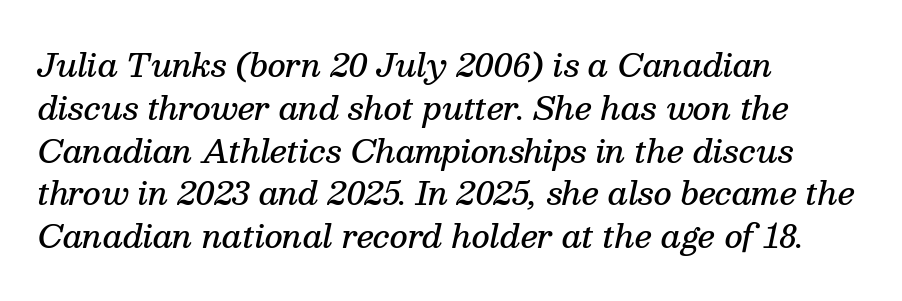
Q: Is the text bold? A: Semi-bold.
Q: Is the text italic (slanted)? A: Yes, it leans right by about 13 degrees.
Q: Is the typeface a serif or a sans-serif typeface? A: Serif.
Q: Is the text underlined? A: No.
Q: How is the paragraph aligned? A: Left-aligned.
Q: Is the spacing between letters normal or unusually wide? A: Normal.
Q: Is the spacing between lines tight, normal or loose? A: Normal.
Q: Width (condensed, normal, or wide)? A: Normal.
Q: Stroke contrast? A: Medium.
Q: x-height? A: Medium.
Q: Monospaced? A: No.
